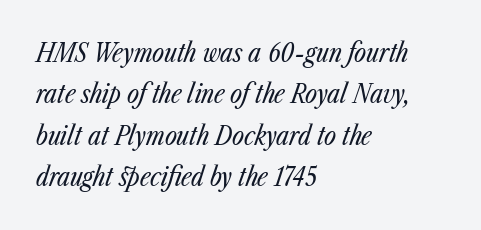
A normal amount of white space separates one row of letters from the next. Alignment: flush left. The characters are drawn with everyday or finer stroke widths. Look at the tracking — it's just the regular setting, nothing added.
